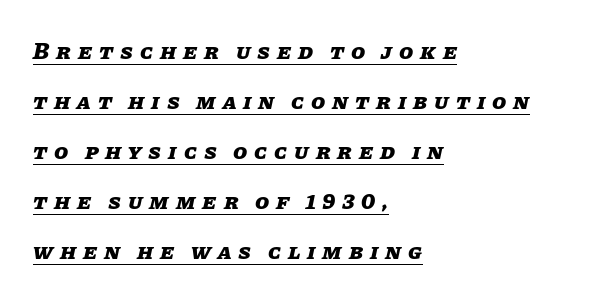
Q: Is the text bold? A: Yes.
Q: Is the text italic (slanted)? A: Yes, it leans right by about 11 degrees.
Q: Is the text underlined? A: Yes.
Q: How is the paragraph aligned? A: Left-aligned.
Q: Is the spacing between letters normal or unusually wide? A: Unusually wide.
Q: Is the spacing between lines tight, normal or loose? A: Loose.
